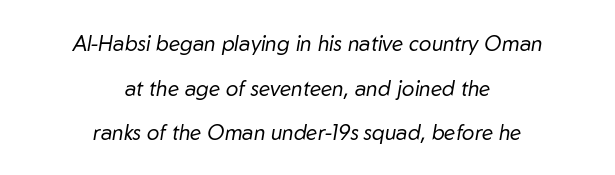
The characters are drawn with everyday or finer stroke widths. The lines in this sample share a center point and differ in where they start and stop. This is oblique type, the kind used for emphasis or titles. Each row of text sits above clean, open space.
